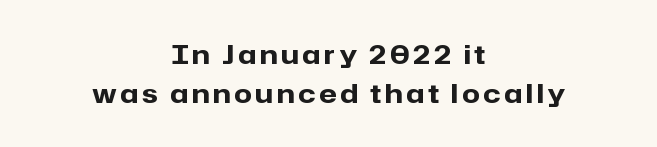
{"italic": "no", "bold": "yes", "underline": "no", "align": "center", "line_spacing": "normal", "line_spacing_ratio": 1.49, "glyph_px": 26}
